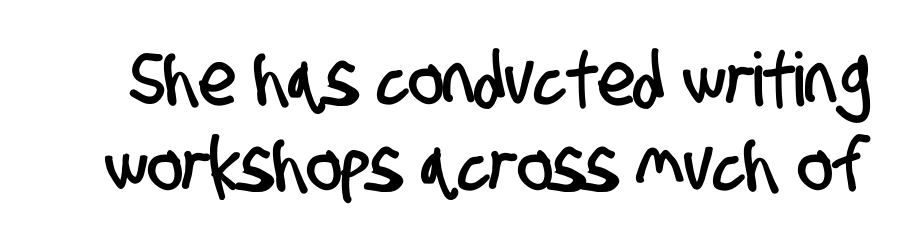
{"serif": "no", "width": "condensed", "stroke_contrast": "low", "x_height": "large", "monospaced": "no", "underline": "no", "line_spacing_ratio": 1.16, "letter_spacing": "normal", "letter_spacing_em": 0.0, "glyph_px": 74}
